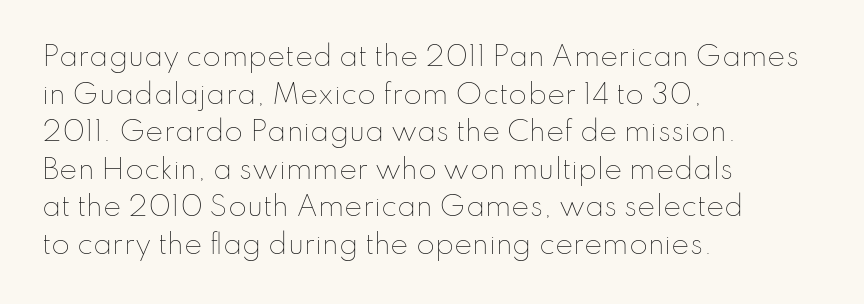
The image shows 27 px text type, upright; set left-aligned, normal line spacing (1.39x), normal letter spacing, not underlined.
